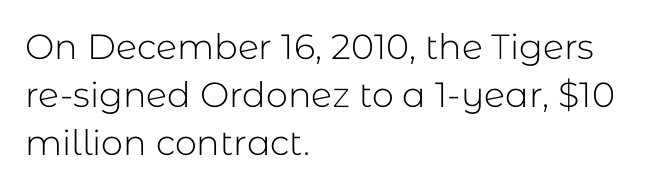
Q: Is the text bold? A: No.
Q: Is the text italic (slanted)? A: No, it is upright.
Q: Is the typeface a serif or a sans-serif typeface? A: Sans-serif.
Q: Is the text underlined? A: No.
Q: How is the paragraph aligned? A: Left-aligned.
Q: Is the spacing between letters normal or unusually wide? A: Normal.
Q: Is the spacing between lines tight, normal or loose? A: Normal.
Q: Width (condensed, normal, or wide)? A: Normal.
Q: Stroke contrast? A: Low.
Q: x-height? A: Medium.
Q: Monospaced? A: No.
